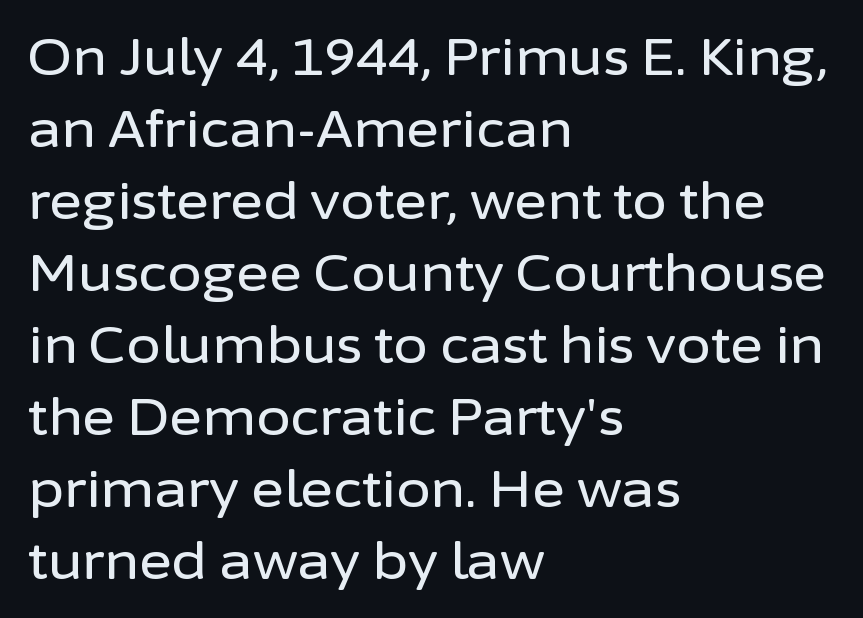
{"serif": "no", "italic": "no", "width": "normal", "stroke_contrast": "low", "x_height": "medium", "monospaced": "no", "underline": "no", "align": "left", "line_spacing": "normal", "line_spacing_ratio": 1.44, "letter_spacing": "normal", "letter_spacing_em": 0.0, "glyph_px": 50}
